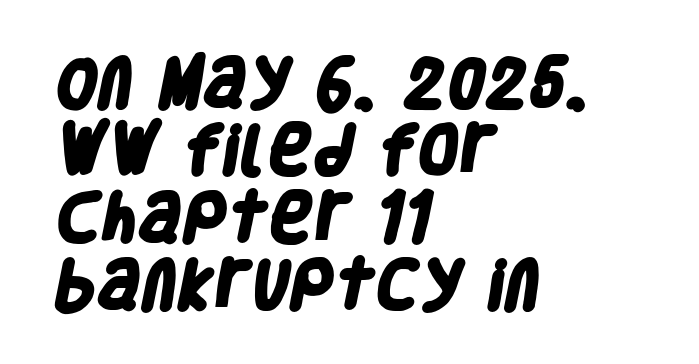
The image shows 54 px heavy, condensed sans-serif type; set left-aligned, normal line spacing (1.25x), normal letter spacing, not underlined; low stroke contrast and a large x-height.
